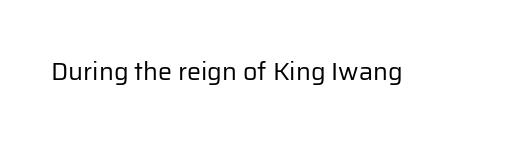
The image shows 25 px text type, upright; set normal letter spacing, not underlined.
